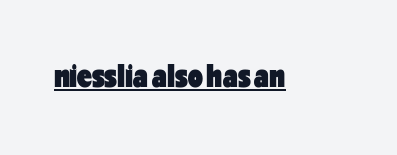
The image shows 33 px heavy, condensed sans-serif type, upright; set normal letter spacing, underlined; low stroke contrast and a medium x-height.
